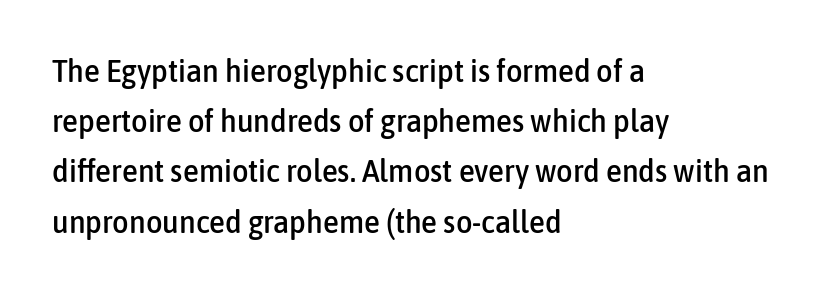
The image shows 32 px condensed sans-serif type, upright; set left-aligned, normal line spacing (1.57x), normal letter spacing, not underlined; low stroke contrast and a medium x-height.
